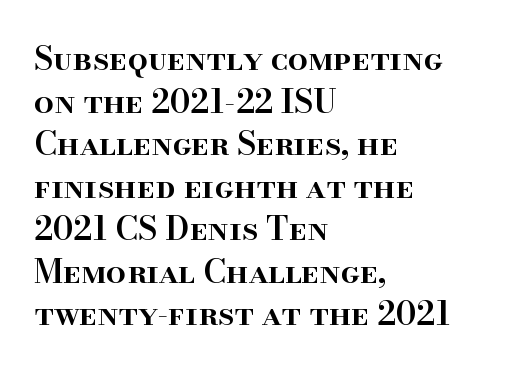
{"serif": "yes", "italic": "no", "bold": "semi", "weight": "semibold", "width": "normal", "stroke_contrast": "high", "x_height": "small", "monospaced": "no", "underline": "no", "align": "left", "line_spacing": "normal", "line_spacing_ratio": 1.33, "letter_spacing": "normal", "letter_spacing_em": 0.0, "glyph_px": 32}
